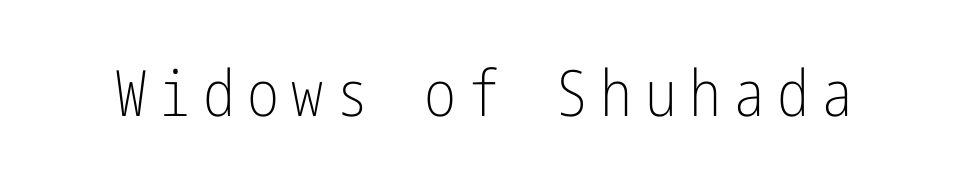
The strip under each line holds only bare page. The characters are drawn with everyday or finer stroke widths. This rendering employs a face without finishing strokes, i.e., a sans-serif. The letters stand straight up with perfectly vertical stems.
